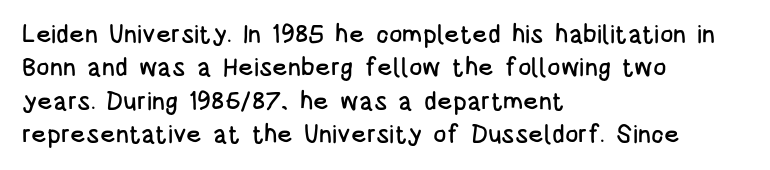
{"italic": "no", "underline": "no", "align": "left", "line_spacing": "normal", "line_spacing_ratio": 1.34, "letter_spacing": "normal", "letter_spacing_em": 0.0, "glyph_px": 25}
